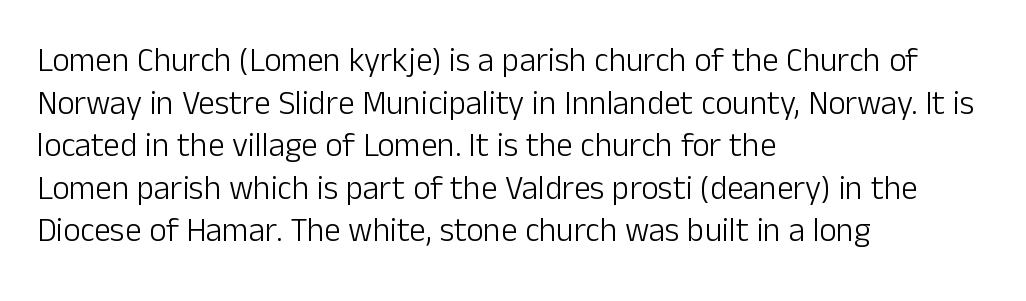
This is not heavy type; no bold has been used. No extra tracking has been applied to these lines. Lines of text with bare space underneath. The letters stand upright; this is a roman face. The paragraph shown leans on its left margin. Does the type have serifs? No, each stem ends abruptly.
